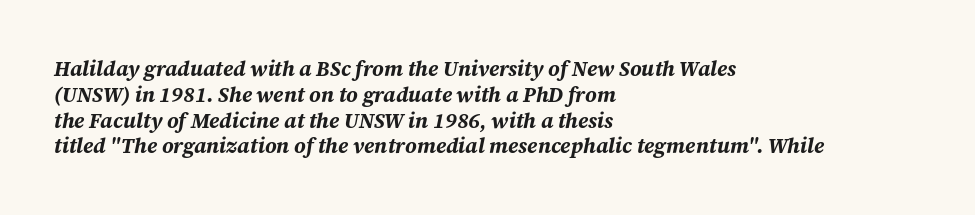
Q: Is the text bold? A: Yes.
Q: Is the text italic (slanted)? A: Yes, it leans right by about 12 degrees.
Q: Is the text underlined? A: No.
Q: How is the paragraph aligned? A: Left-aligned.
Q: Is the spacing between letters normal or unusually wide? A: Normal.
